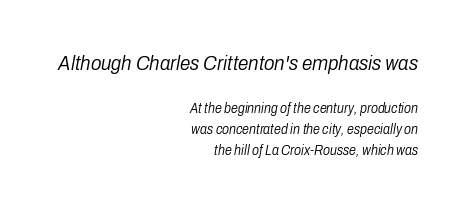
A flush-right, rag-left setting is used for this passage. The passage shown is not underscored anywhere. Tracking value appears to be zero — textbook default spacing. These glyphs show unthickened strokes, regular width or finer. Posture: slanted. Between these two stacked blocks, the higher one wins on size.
